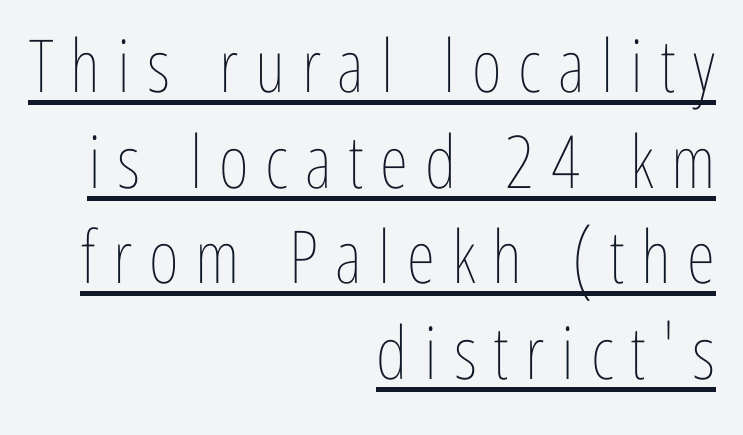
{"italic": "no", "bold": "no", "weight": "thin", "width": "condensed", "stroke_contrast": "low", "x_height": "medium", "monospaced": "no", "underline": "yes", "align": "right", "line_spacing": "normal", "line_spacing_ratio": 1.31, "letter_spacing": "wide", "letter_spacing_em": 0.23, "glyph_px": 73}
